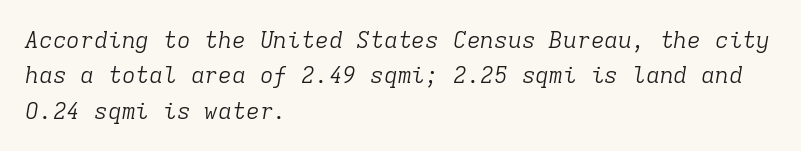
{"italic": "yes", "lean": "right", "slant_degrees": 9, "bold": "no", "underline": "no", "align": "left", "line_spacing": "normal", "line_spacing_ratio": 1.54, "letter_spacing": "normal", "letter_spacing_em": 0.0, "glyph_px": 23}
